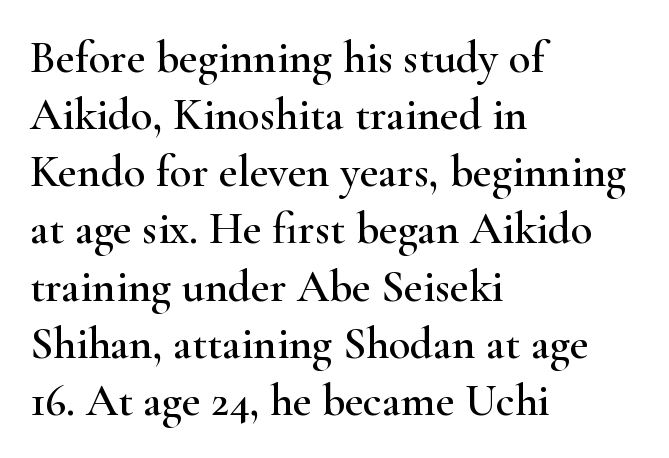
The image shows 45 px wide serif type, upright; set left-aligned, normal line spacing (1.27x), normal letter spacing, not underlined; high stroke contrast and a small x-height.
